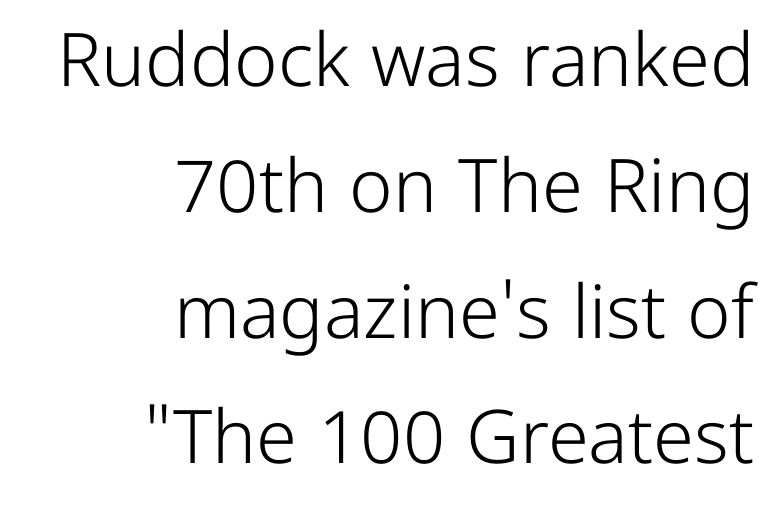
Is this a heavy cut? Hardly; it is regular or lighter. A typesetter would mark this as roman, not italic. Short note: letters normally spaced. The strip under each line holds only bare page. The space between consecutive lines is moderate. The rag falls on the left side of this text block.
